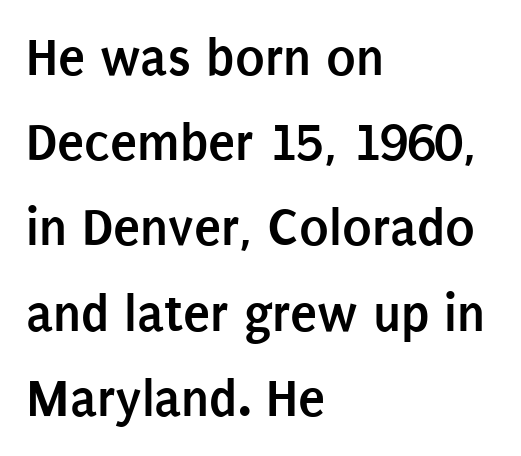
{"serif": "no", "italic": "no", "bold": "yes", "weight": "semibold", "width": "condensed", "stroke_contrast": "low", "x_height": "large", "monospaced": "no", "underline": "no", "align": "left", "line_spacing": "normal", "line_spacing_ratio": 1.55, "letter_spacing": "normal", "letter_spacing_em": 0.0, "glyph_px": 55}
